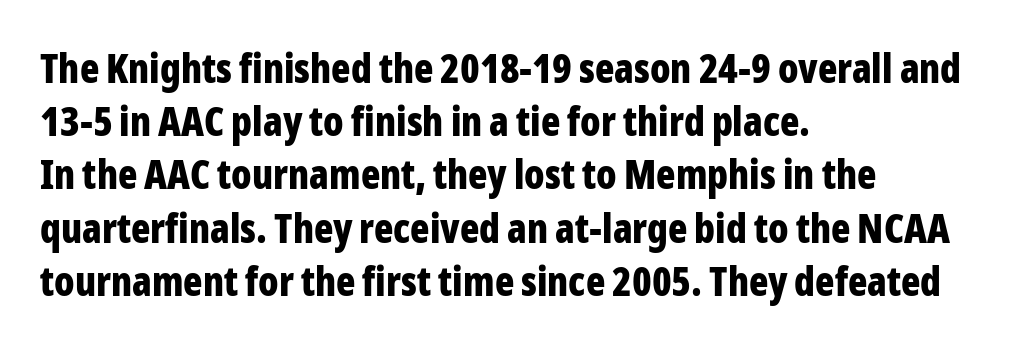
Q: Is the text bold? A: Yes.
Q: Is the text italic (slanted)? A: No, it is upright.
Q: Is the typeface a serif or a sans-serif typeface? A: Sans-serif.
Q: Is the text underlined? A: No.
Q: How is the paragraph aligned? A: Left-aligned.
Q: Is the spacing between letters normal or unusually wide? A: Normal.
Q: Is the spacing between lines tight, normal or loose? A: Normal.
Q: Width (condensed, normal, or wide)? A: Condensed.
Q: Stroke contrast? A: Low.
Q: x-height? A: Medium.
Q: Monospaced? A: No.
